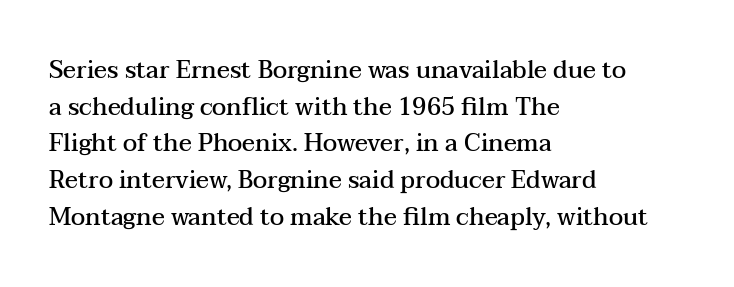
{"italic": "no", "bold": "semi", "underline": "no", "align": "left", "line_spacing": "normal", "line_spacing_ratio": 1.53, "letter_spacing": "normal", "letter_spacing_em": 0.0, "glyph_px": 24}
